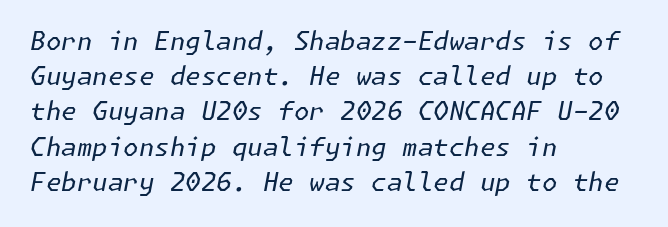
Q: Is the text bold? A: No.
Q: Is the text italic (slanted)? A: Yes, it leans right by about 11 degrees.
Q: Is the text underlined? A: No.
Q: How is the paragraph aligned? A: Left-aligned.
Q: Is the spacing between letters normal or unusually wide? A: Normal.
Q: Is the spacing between lines tight, normal or loose? A: Normal.
